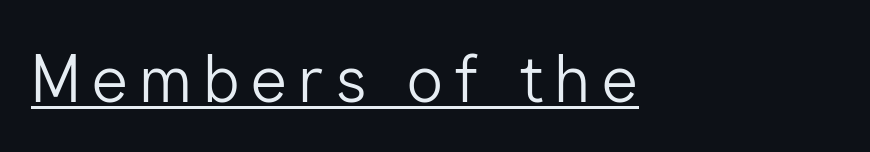
The image shows 65 px light sans-serif type, upright; set underlined; low stroke contrast and a medium x-height.
